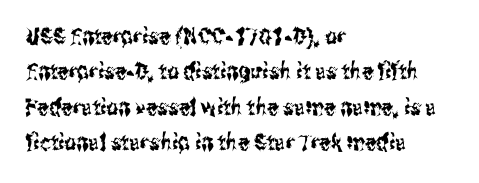
{"italic": "no", "underline": "no", "align": "left", "line_spacing": "normal", "line_spacing_ratio": 1.54, "letter_spacing": "normal", "letter_spacing_em": 0.0, "glyph_px": 23}
